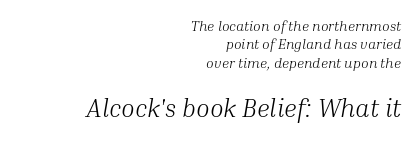
Q: Is the text bold? A: No.
Q: Is the text italic (slanted)? A: Yes, it leans right by about 10 degrees.
Q: Is the text underlined? A: No.
Q: How is the paragraph aligned? A: Right-aligned.
Q: Is the spacing between letters normal or unusually wide? A: Normal.
Q: Is the spacing between lines tight, normal or loose? A: Normal.
Q: Which block of text is set in a larger size, the first (top) or the second (bottom)? A: The second (bottom) one.
